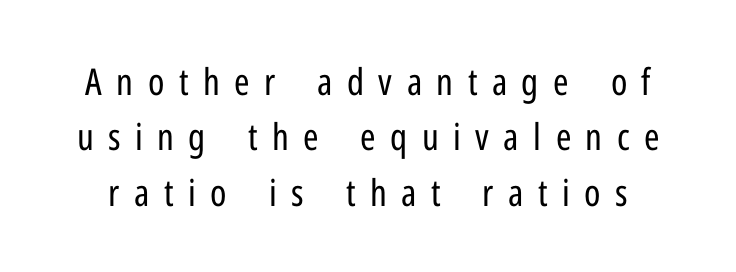
The image shows 37 px regular-weight, condensed sans-serif type, upright; set normal line spacing (1.5x), unusually wide letter spacing (+0.39 em), not underlined; low stroke contrast and a medium x-height.
